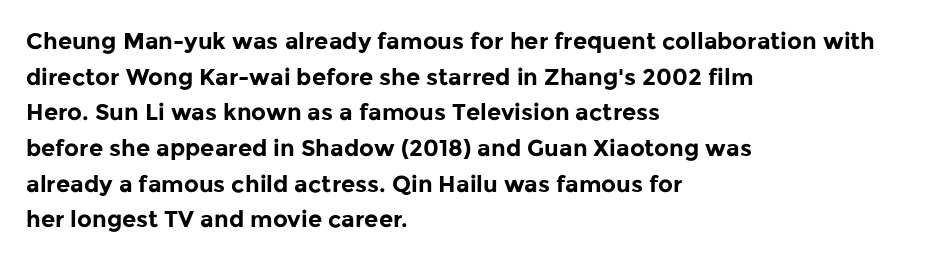
The image shows 23 px bold type, upright; set left-aligned, normal line spacing (1.55x), normal letter spacing, not underlined.
